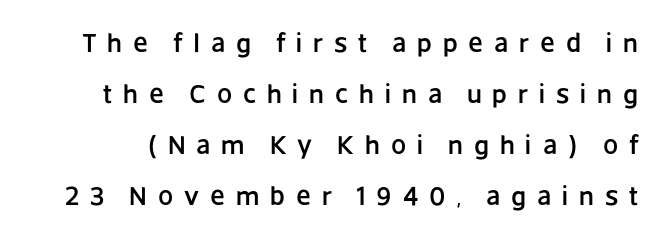
{"italic": "no", "underline": "no", "line_spacing_ratio": 1.89, "letter_spacing": "wide", "letter_spacing_em": 0.4, "glyph_px": 27}
